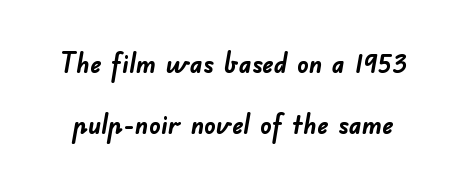
Q: Is the text bold? A: Yes.
Q: Is the typeface a serif or a sans-serif typeface? A: Sans-serif.
Q: Is the text underlined? A: No.
Q: Is the spacing between letters normal or unusually wide? A: Normal.
Q: Is the spacing between lines tight, normal or loose? A: Loose.
Q: Width (condensed, normal, or wide)? A: Normal.
Q: Stroke contrast? A: Low.
Q: x-height? A: Small.
Q: Monospaced? A: No.
